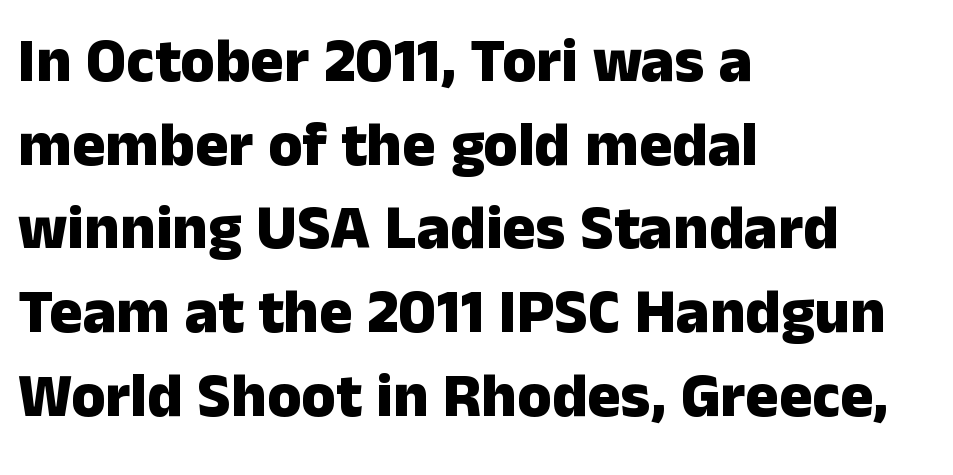
{"serif": "no", "italic": "no", "bold": "yes", "weight": "heavy", "width": "normal", "stroke_contrast": "low", "x_height": "medium", "monospaced": "no", "underline": "no", "align": "left", "line_spacing": "normal", "line_spacing_ratio": 1.35, "letter_spacing": "normal", "letter_spacing_em": 0.0, "glyph_px": 62}
